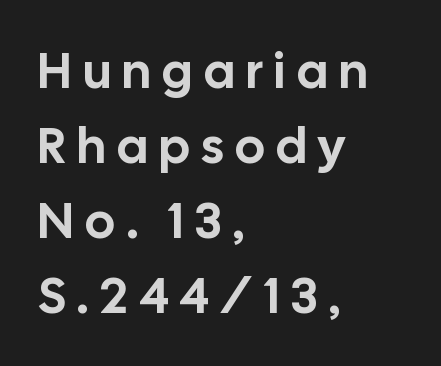
The area under the type is left untouched. The rendering uses natural spacing where letterforms have individual widths. The compositor pushed each line to the left boundary. How would I describe the line gaps? Plain and ordinary. This sample uses expanded letter spacing, leaving extra air between glyphs. The font family rendered here belongs to the sans-serif group.
